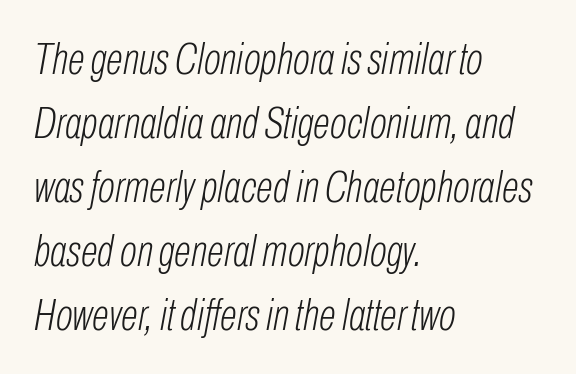
The image shows 45 px light, condensed type, italic (leaning right); set left-aligned, normal line spacing (1.42x), normal letter spacing, not underlined; low stroke contrast and a medium x-height.
